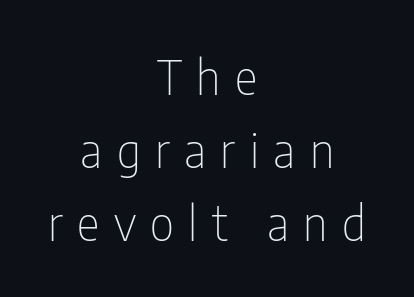
Q: Is the text bold? A: No.
Q: Is the text italic (slanted)? A: No, it is upright.
Q: Is the typeface a serif or a sans-serif typeface? A: Sans-serif.
Q: Is the text underlined? A: No.
Q: How is the paragraph aligned? A: Centered.
Q: Is the spacing between letters normal or unusually wide? A: Unusually wide.
Q: Is the spacing between lines tight, normal or loose? A: Normal.
Q: Width (condensed, normal, or wide)? A: Condensed.
Q: Stroke contrast? A: Low.
Q: x-height? A: Medium.
Q: Monospaced? A: No.
